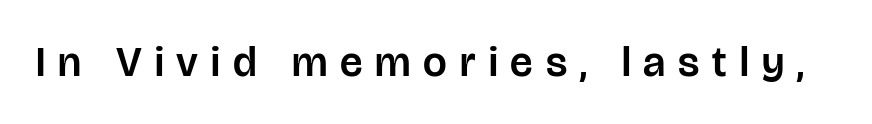
{"serif": "no", "italic": "no", "width": "normal", "stroke_contrast": "low", "x_height": "large", "monospaced": "no", "underline": "no", "letter_spacing": "wide", "letter_spacing_em": 0.31, "glyph_px": 42}
